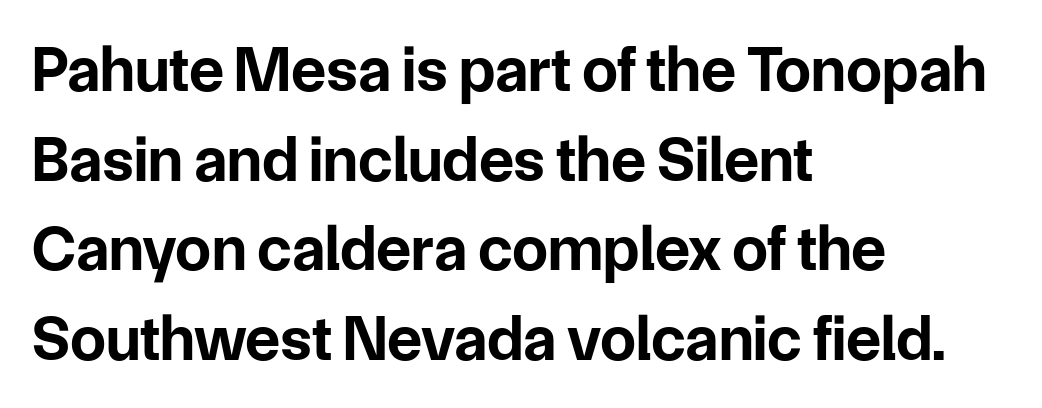
Regular leading. Each glyph is drawn with heavy, bold strokes. A classic flush-left, rag-right setting is used for this passage. Look at the tracking — it's just the regular setting, nothing added. Words float on clear page, feet unadorned. Characters remain perfectly vertical along every line.
